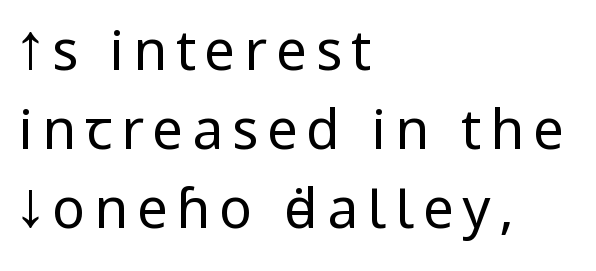
Quick note: interline space is typical. Nothing heavy about these letters — not bold at all. Quick note: not italic, upright. These lines stack with their left ends in a neat column. The passage shown is typed in a proportional face where columns would drift.
